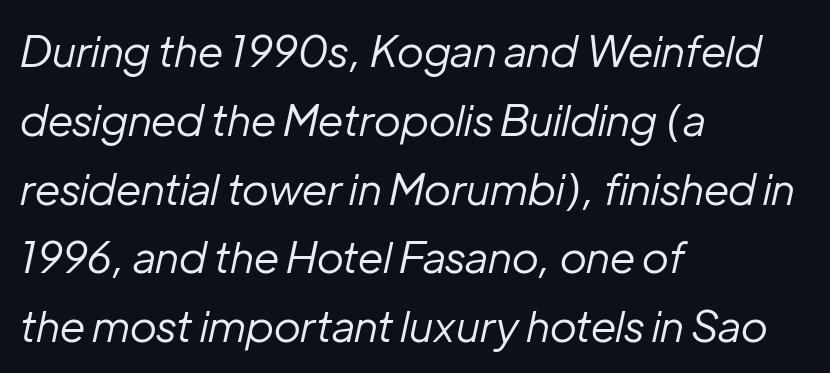
The image shows 43 px regular-weight type, italic (leaning right); set left-aligned, normal line spacing (1.6x), normal letter spacing, not underlined; low stroke contrast and a medium x-height.
